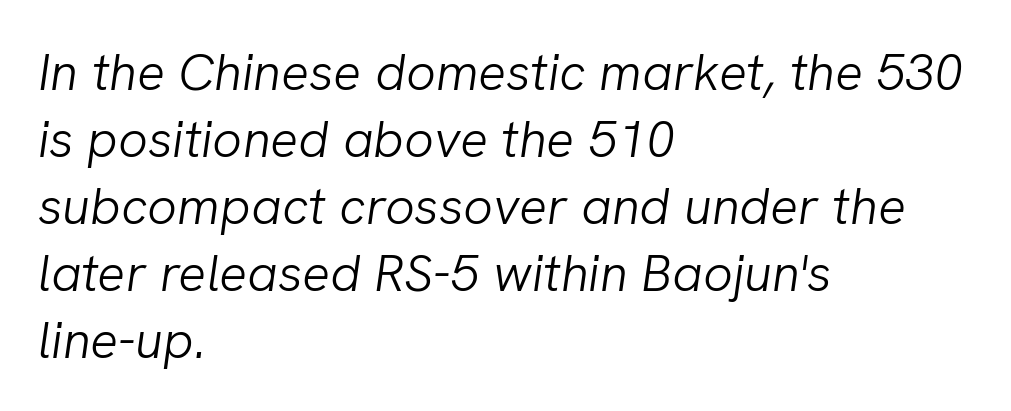
The image shows 52 px light type, italic (leaning right); set left-aligned, normal line spacing (1.29x), normal letter spacing, not underlined; low stroke contrast and a medium x-height.
